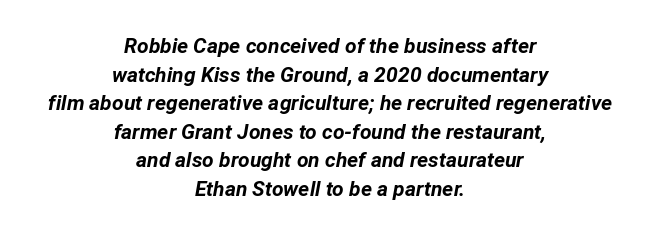
The image shows 21 px bold type, italic (leaning right); set centered, normal line spacing (1.36x), normal letter spacing, not underlined.
